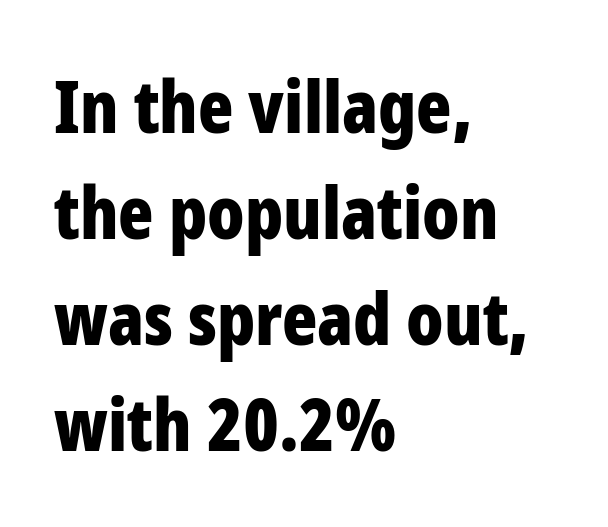
Q: Is the text bold? A: Yes.
Q: Is the text italic (slanted)? A: No, it is upright.
Q: Is the typeface a serif or a sans-serif typeface? A: Sans-serif.
Q: Is the text underlined? A: No.
Q: How is the paragraph aligned? A: Left-aligned.
Q: Is the spacing between letters normal or unusually wide? A: Normal.
Q: Is the spacing between lines tight, normal or loose? A: Normal.
Q: Width (condensed, normal, or wide)? A: Condensed.
Q: Stroke contrast? A: Low.
Q: x-height? A: Medium.
Q: Monospaced? A: No.
